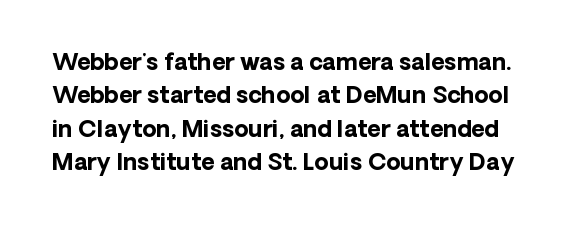
The image shows 23 px bold type, upright; set normal line spacing (1.45x), normal letter spacing, not underlined.
